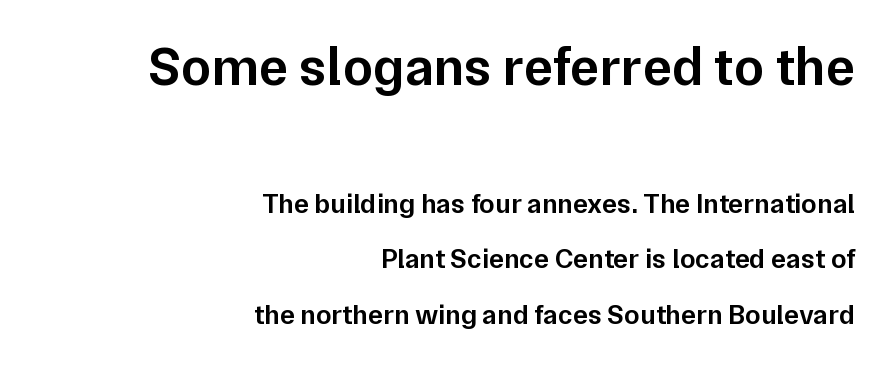
A clean baseline with only descenders dipping below it. You could not count columns in this text — the font is proportionally spaced. Check where the strokes stop: nothing finishes them off — pure sans. Posture: upright roman. Vertical spacing — loose. Typesetter's note — upper block bumped up in size, lower block left smaller.
